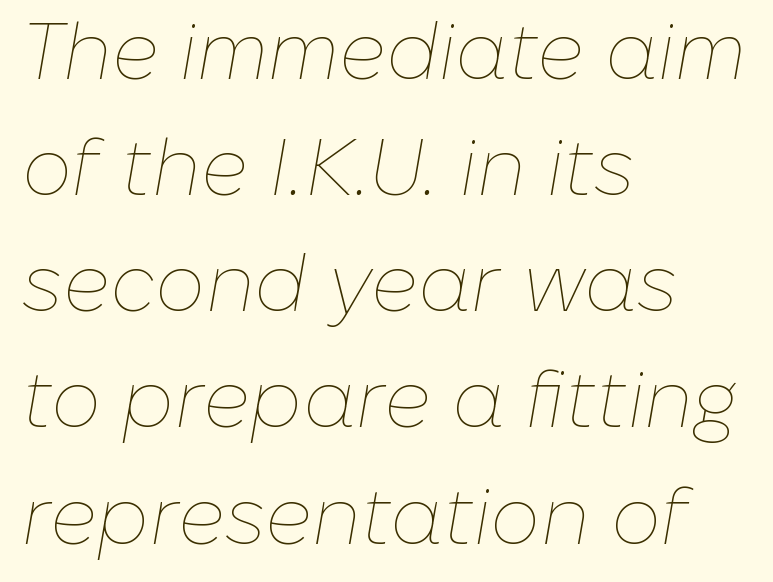
Q: Is the text bold? A: No.
Q: Is the text italic (slanted)? A: Yes, it leans right by about 10 degrees.
Q: Is the text underlined? A: No.
Q: How is the paragraph aligned? A: Left-aligned.
Q: Is the spacing between letters normal or unusually wide? A: Normal.
Q: Is the spacing between lines tight, normal or loose? A: Normal.
Q: Width (condensed, normal, or wide)? A: Normal.
Q: Stroke contrast? A: Low.
Q: x-height? A: Medium.
Q: Monospaced? A: No.
